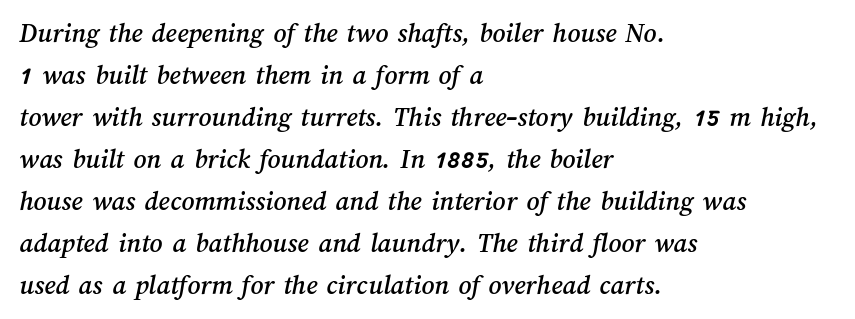
{"width": "normal", "stroke_contrast": "medium", "x_height": "medium", "monospaced": "no", "underline": "no", "align": "left", "line_spacing": "normal", "line_spacing_ratio": 1.5, "letter_spacing": "normal", "letter_spacing_em": 0.0, "glyph_px": 28}
